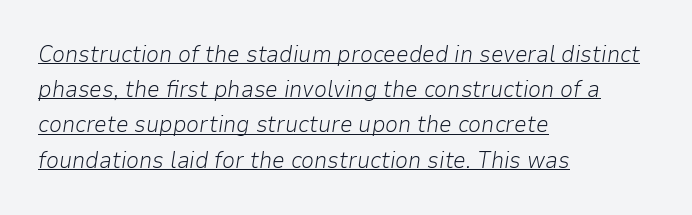
{"italic": "yes", "lean": "right", "slant_degrees": 9, "bold": "no", "underline": "yes", "align": "left", "line_spacing": "normal", "line_spacing_ratio": 1.53, "letter_spacing": "normal", "letter_spacing_em": 0.0, "glyph_px": 23}
